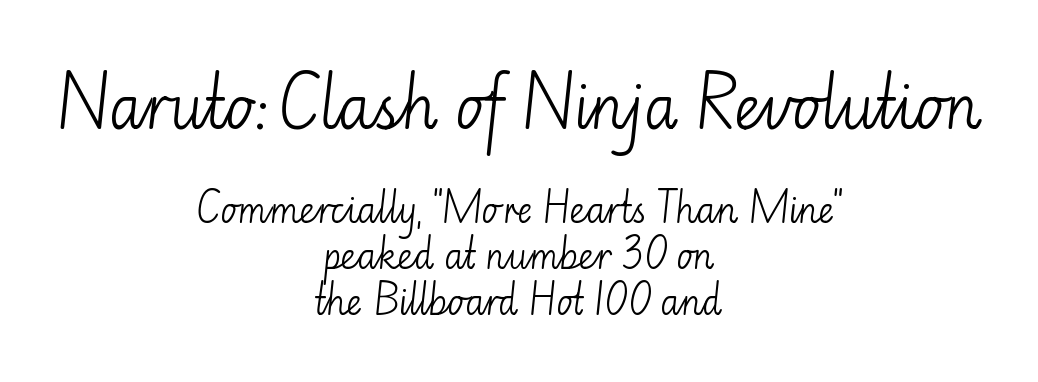
The designer went with a sans here, leaving each stem footless. You get the large type first, then a drop to smaller type. The rendering uses natural spacing where letterforms have individual widths.
